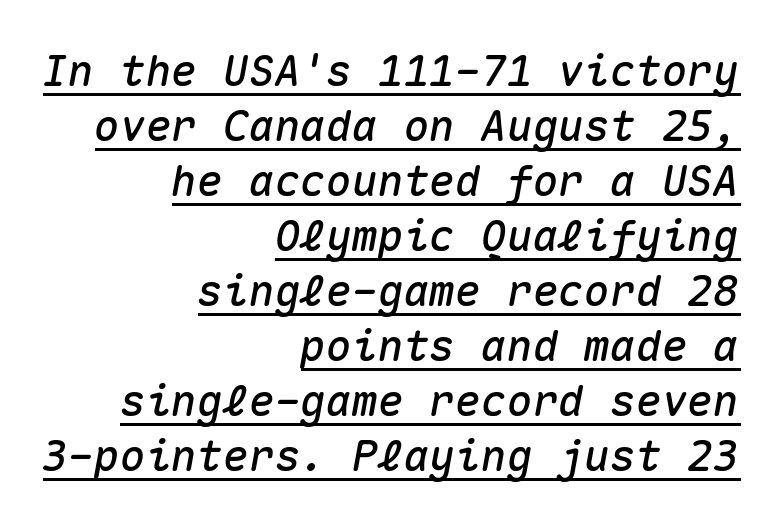
This rendering uses right alignment, leaving the left contour irregular. Tracking here is standard; glyphs follow each other at the usual distance. Each letter, wide or thin by design, is forced into the same width here. Glance below the letters and you will spot a drawn line. The vertical gap from one line to the next is medium.
